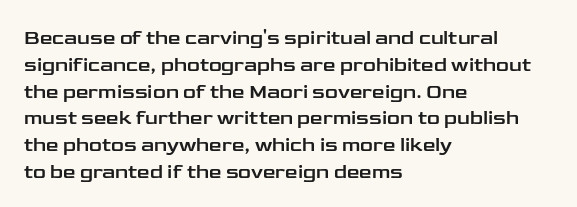
Q: Is the text italic (slanted)? A: No, it is upright.
Q: Is the text underlined? A: No.
Q: How is the paragraph aligned? A: Left-aligned.
Q: Is the spacing between letters normal or unusually wide? A: Normal.
Q: Is the spacing between lines tight, normal or loose? A: Normal.
